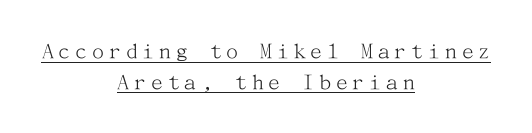
The string is rendered with underlining switched on. Letters have the restrained weight of plain body copy at most. Students, note that the glyphs here are deliberately spaced far apart. A normal amount of white space separates one row of letters from the next. Neither beginnings nor endings align; midpoints do. Italic? Not at all — the glyphs are vertical.
